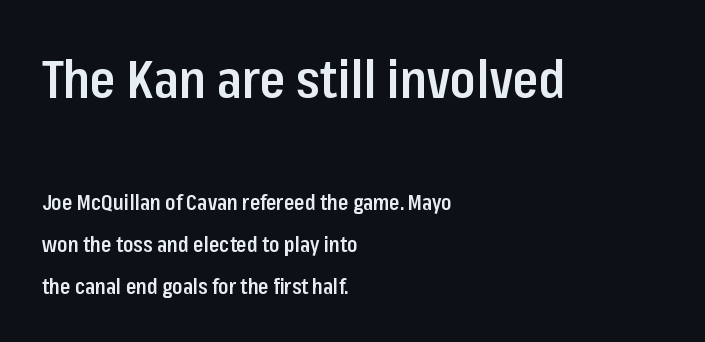
No italicization has been applied; the sample stays upright. Varying glyph widths throughout — classic text-font behaviour. Compared with an ordinary text face, these strokes are moderately heavier — a semibold. Two sizes are in play, and the larger belongs to the first block. Vertically, the passage feels expansive, rows floating well apart. Words appear dense and cohesive because spacing is normal.
